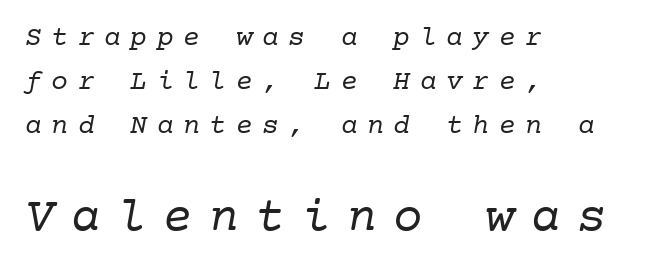
You could count columns in this text — the font is strictly monospaced. Reading down the block, your eye returns to a fixed left position each line. If you squint, the bottom block still reads clearly — it's the larger of the two. The characters display serif detailing at their extremities. This sample keeps an unexceptional amount of space between lines. Anything drawn beneath the words? Only blank space.
